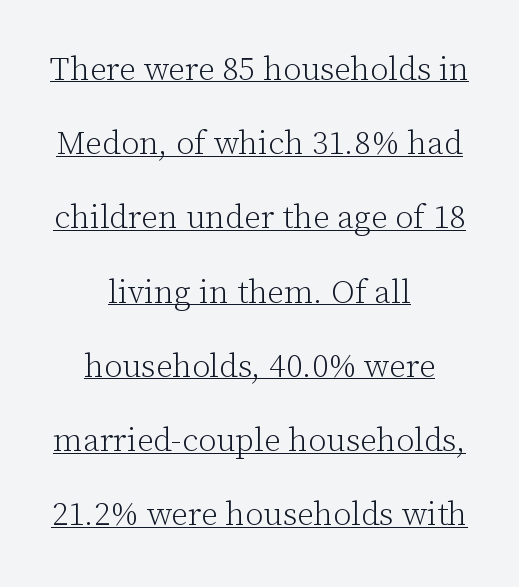
What stands out about the letter spacing? Nothing — it is the standard amount. A continuous stroke trails under the words, as in a hyperlink. Both edges are ragged and mirror each other, which tells us the setting is centered. The typeface has the unassuming heft of standard copy or less. Style check: upright. Loosely led — the rows are spread out.
